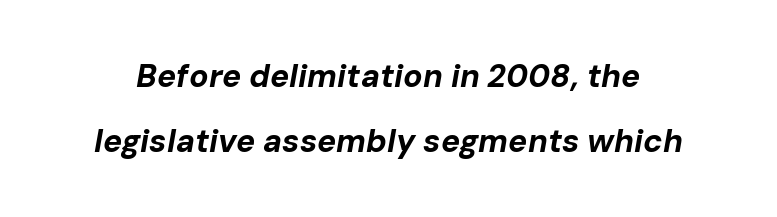
You'd pick this weight for a headline — it's a proper bold. Anything drawn beneath the words? Only blank space. The passage shown is typed in a proportional face where columns would drift. How are the letters spaced? Ordinarily, with no added tracking.
